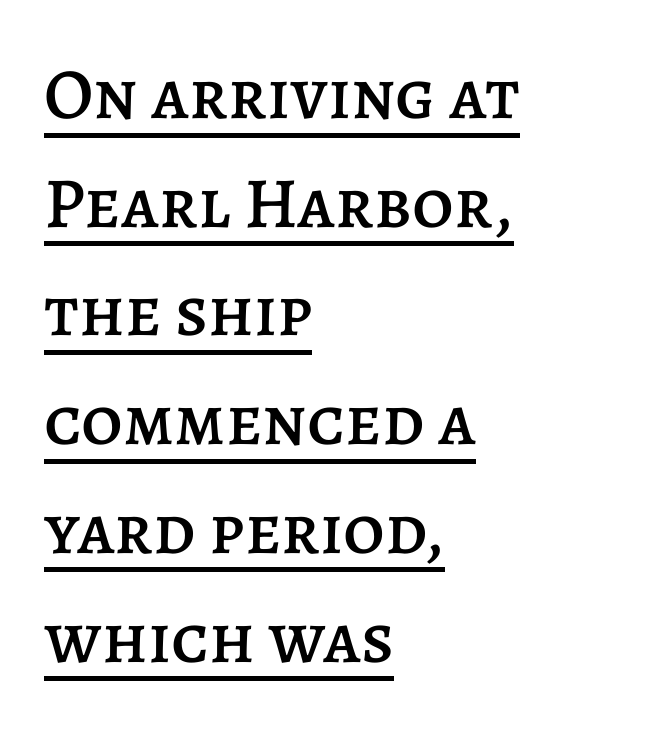
The image shows 72 px text type, upright; set left-aligned, normal line spacing (1.51x), normal letter spacing, underlined; low stroke contrast and a large x-height.
